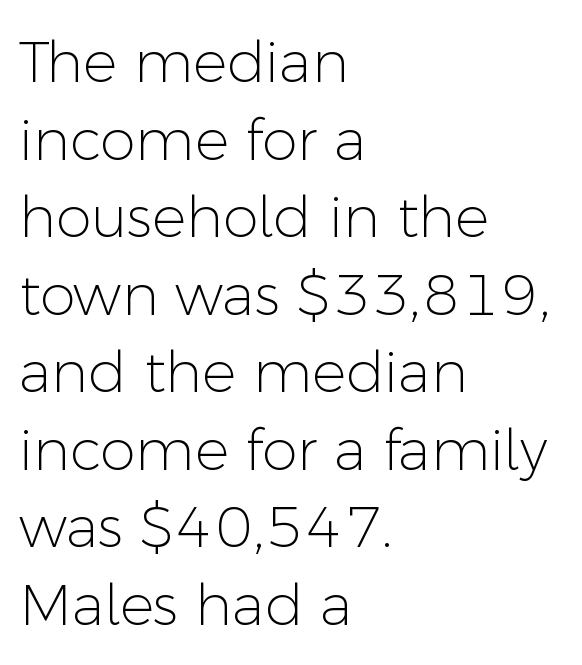
Where is the straight margin? On the left. Character widths vary here, with narrow letters taking less room than wide ones. Posture: upright roman. Underline: absent. Characters follow at the spacing the type designer built in.
